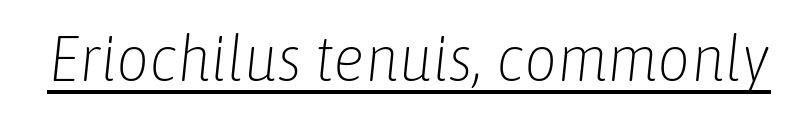
The image shows 64 px light, condensed type, italic (leaning right); set normal letter spacing, underlined; low stroke contrast and a medium x-height.
